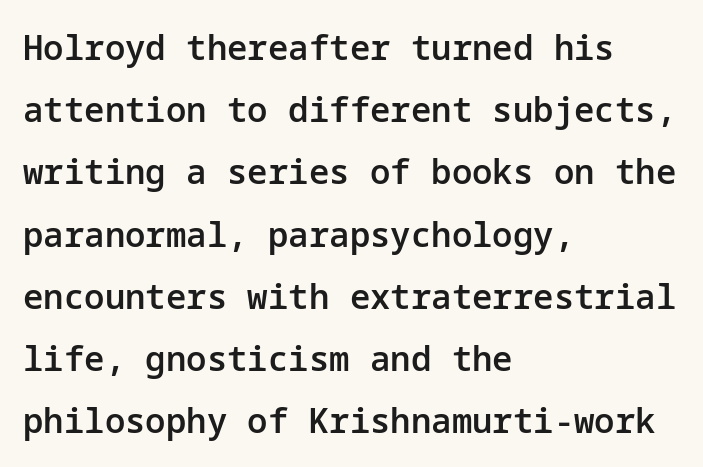
{"serif": "no", "italic": "no", "bold": "semi", "weight": "semibold", "width": "normal", "stroke_contrast": "low", "x_height": "medium", "underline": "no", "align": "left", "line_spacing_ratio": 1.83, "letter_spacing": "normal", "letter_spacing_em": 0.0, "glyph_px": 34}
